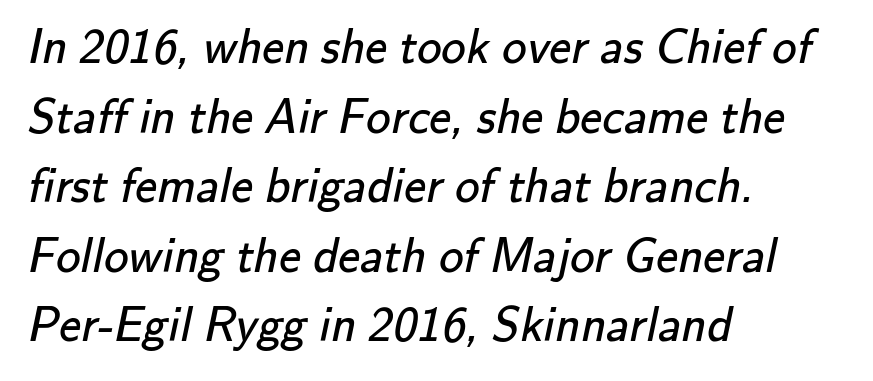
The image shows 49 px regular-weight sans-serif type; set left-aligned, normal line spacing (1.42x), normal letter spacing, not underlined; low stroke contrast and a small x-height.
